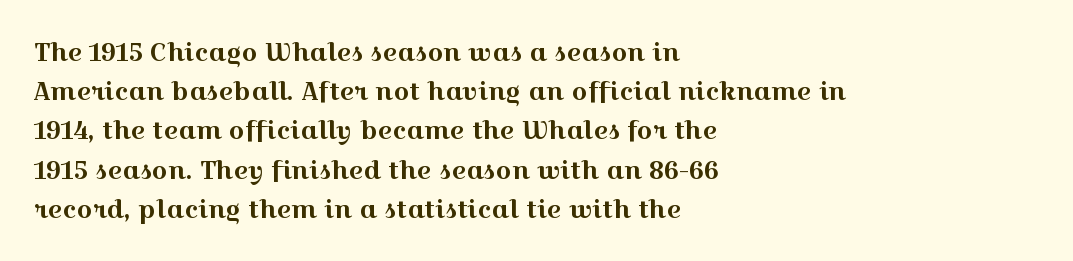
The image shows 25 px text type, upright; set left-aligned, normal line spacing (1.57x), normal letter spacing, not underlined.
